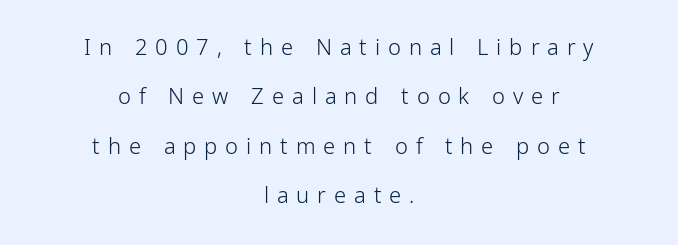
The image shows 22 px text type, upright; set centered, loose line spacing (2.24x), unusually wide letter spacing (+0.36 em), not underlined.
